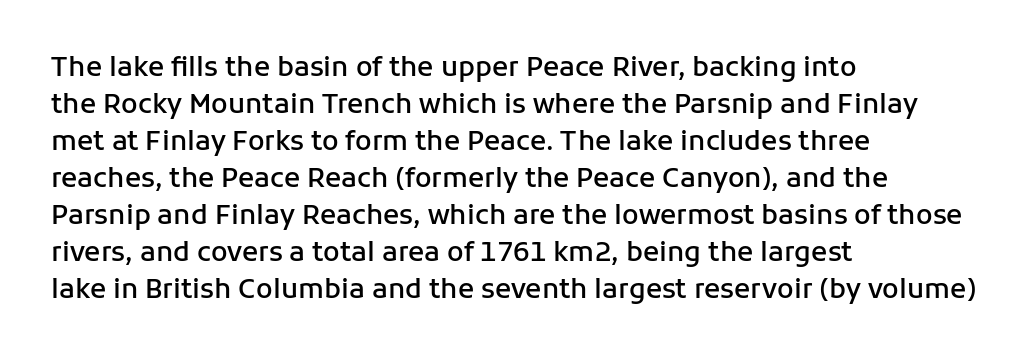
The image shows 27 px text type, upright; set left-aligned, normal line spacing (1.37x), normal letter spacing, not underlined.
